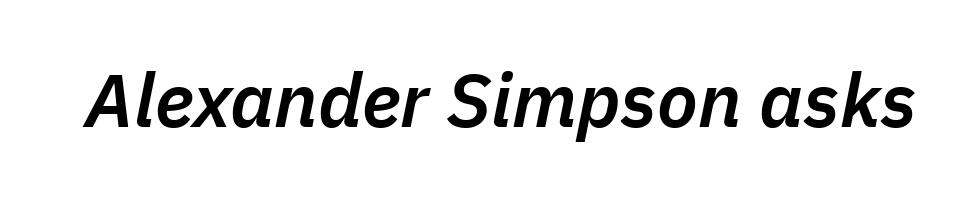
The image shows 75 px semibold type, italic (leaning right); set normal letter spacing, not underlined; low stroke contrast and a medium x-height.
